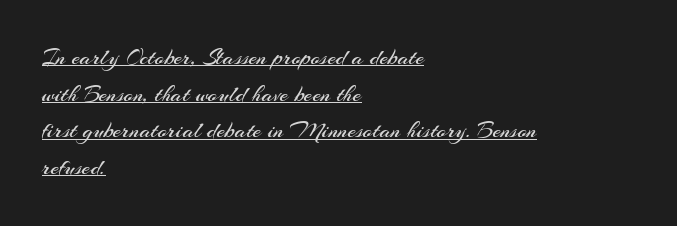
{"bold": "no", "underline": "yes", "align": "left", "line_spacing": "normal", "line_spacing_ratio": 1.53, "letter_spacing": "normal", "letter_spacing_em": 0.0, "glyph_px": 24}
